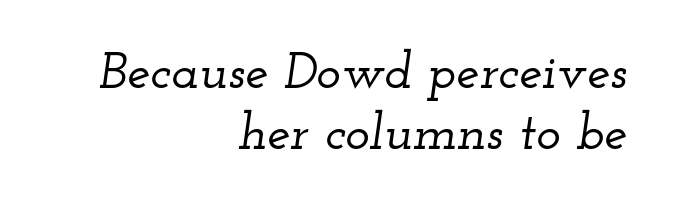
Q: Is the text italic (slanted)? A: Yes, it leans right by about 12 degrees.
Q: Is the typeface a serif or a sans-serif typeface? A: Serif.
Q: Is the text underlined? A: No.
Q: How is the paragraph aligned? A: Right-aligned.
Q: Is the spacing between letters normal or unusually wide? A: Normal.
Q: Width (condensed, normal, or wide)? A: Wide.
Q: Stroke contrast? A: Low.
Q: x-height? A: Small.
Q: Monospaced? A: No.
